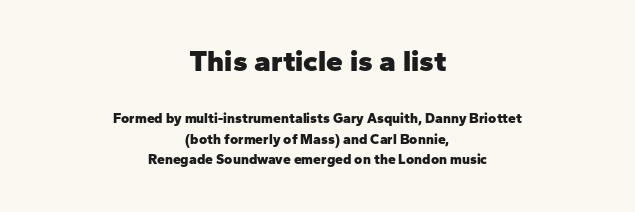
The image shows 30 px heavy sans-serif type, upright; set centered, normal line spacing (1.45x), normal letter spacing, not underlined; the first (top) block is 2.14x larger; low stroke contrast and a medium x-height.
